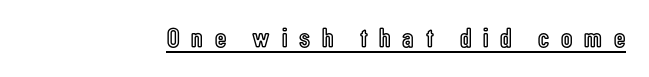
Emphasis is given by a line drawn under the lettering. When letters stand straight like this, we call the style roman or upright. The line texture is sparse and dotted thanks to wide tracking. Note the varied advance widths — an 'i' is clearly narrower than an 'm'.
